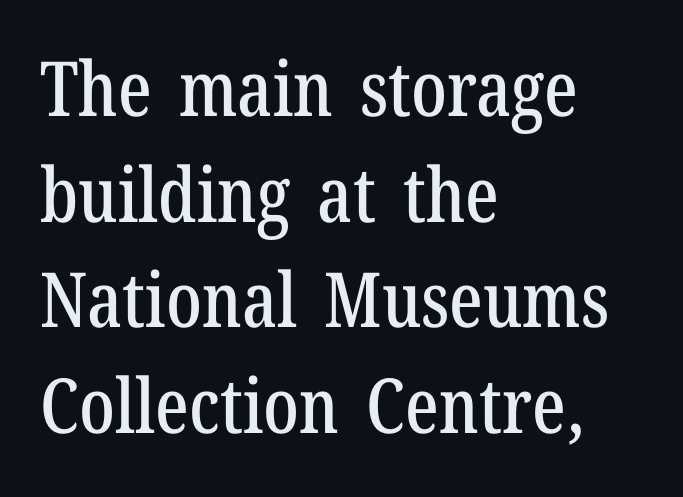
Posture: straight, roman, zero tilt. Looks like regular typesetting: each glyph gets only the width it needs. A clean baseline with only descenders dipping below it. One-word summary of the alignment: left. Short note: letters normally spaced.
